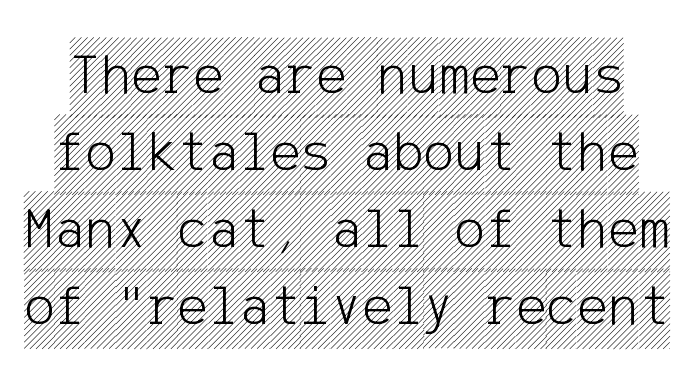
The words here are not underlined. Italic? Not at all — the glyphs are vertical. Each word holds together tightly as a unit, with standard inter-letter gaps. Leading matches the norm, producing a regular column.
